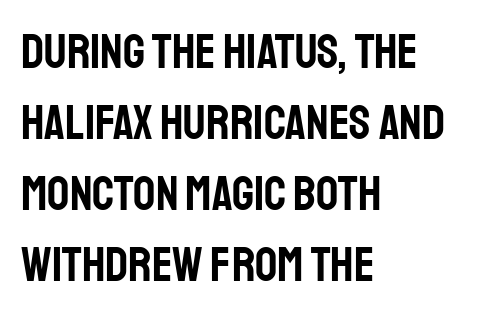
Q: Is the text italic (slanted)? A: No, it is upright.
Q: Is the typeface a serif or a sans-serif typeface? A: Sans-serif.
Q: Is the text underlined? A: No.
Q: How is the paragraph aligned? A: Left-aligned.
Q: Is the spacing between letters normal or unusually wide? A: Normal.
Q: Is the spacing between lines tight, normal or loose? A: Normal.
Q: Width (condensed, normal, or wide)? A: Condensed.
Q: Stroke contrast? A: Low.
Q: x-height? A: Large.
Q: Monospaced? A: No.
